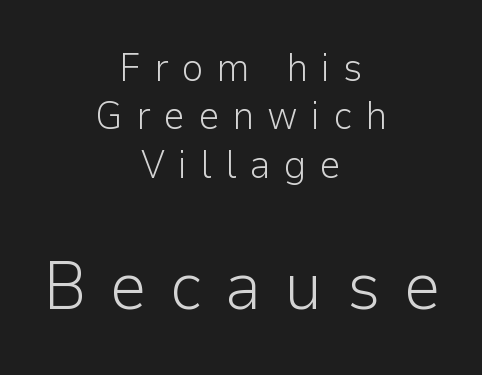
Q: Is the text bold? A: No.
Q: Is the text italic (slanted)? A: No, it is upright.
Q: Is the typeface a serif or a sans-serif typeface? A: Sans-serif.
Q: Is the text underlined? A: No.
Q: How is the paragraph aligned? A: Centered.
Q: Is the spacing between letters normal or unusually wide? A: Unusually wide.
Q: Which block of text is set in a larger size, the first (top) or the second (bottom)? A: The second (bottom) one.
Q: Width (condensed, normal, or wide)? A: Normal.
Q: Stroke contrast? A: Low.
Q: x-height? A: Medium.
Q: Monospaced? A: No.
